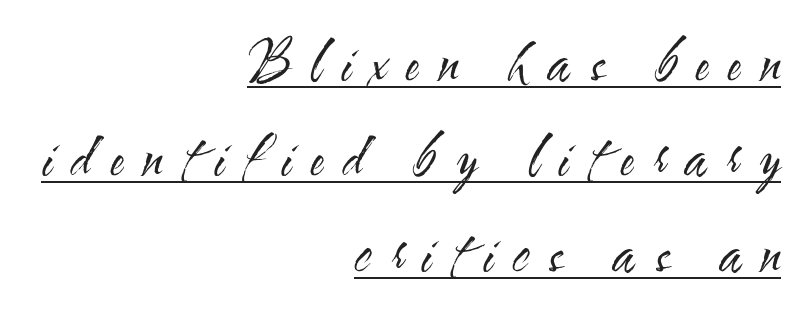
Q: Is the text bold? A: No.
Q: Is the text italic (slanted)? A: Yes.
Q: Is the typeface a serif or a sans-serif typeface? A: Sans-serif.
Q: Is the text underlined? A: Yes.
Q: How is the paragraph aligned? A: Right-aligned.
Q: Is the spacing between letters normal or unusually wide? A: Unusually wide.
Q: Width (condensed, normal, or wide)? A: Condensed.
Q: Stroke contrast? A: Medium.
Q: x-height? A: Small.
Q: Monospaced? A: No.
